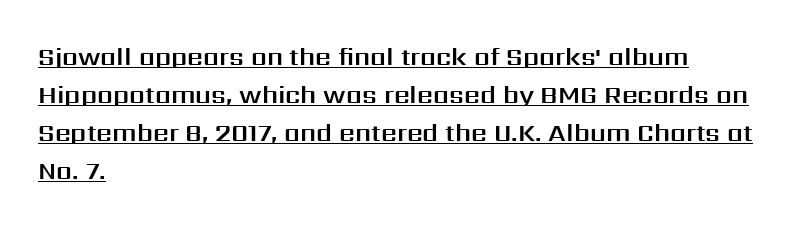
The image shows 25 px text type, upright; set left-aligned, normal line spacing (1.52x), normal letter spacing, underlined.
